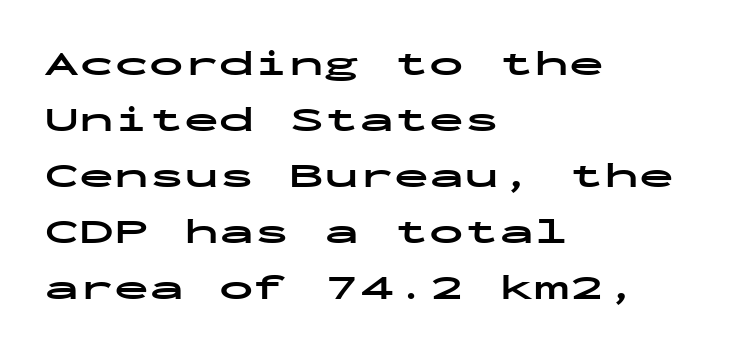
Does the type have serifs? No, each stem ends abruptly. The face used here is rendered with its standard letterfit. The rendering uses typewriter-style spacing with identical character cells. The strokes are fattened all the way to bold. The passage shown is not underscored anywhere. The leading is moderate, giving the passage an even texture.
